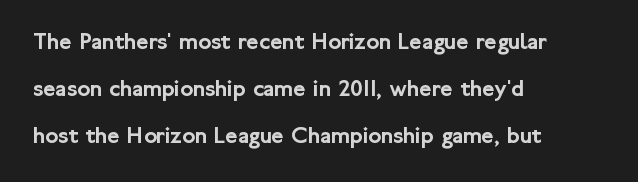
Q: Is the text italic (slanted)? A: No, it is upright.
Q: Is the text underlined? A: No.
Q: How is the paragraph aligned? A: Left-aligned.
Q: Is the spacing between letters normal or unusually wide? A: Normal.
Q: Is the spacing between lines tight, normal or loose? A: Loose.
